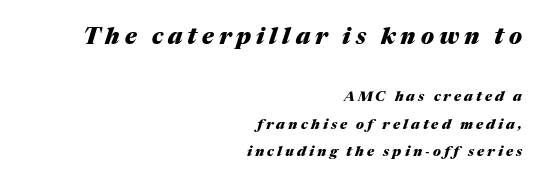
The image shows 23 px bold type, italic (leaning right); set right-aligned, loose line spacing (1.95x), unusually wide letter spacing (+0.22 em), not underlined; the first (top) block is 1.64x larger.
